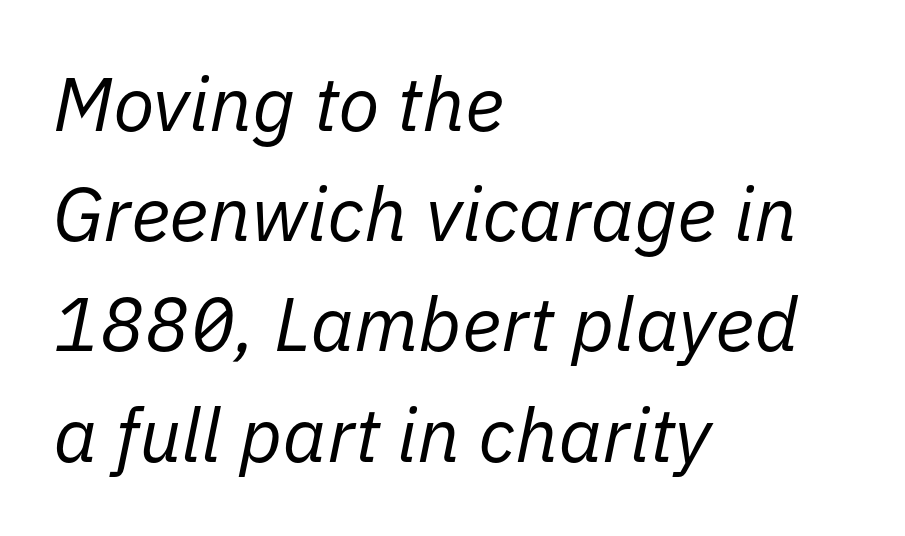
The image shows 76 px regular-weight type, italic (leaning right); set left-aligned, normal line spacing (1.45x), normal letter spacing, not underlined; low stroke contrast and a medium x-height.
